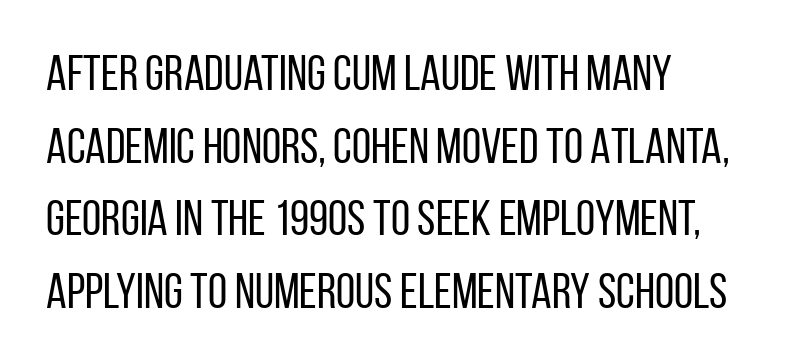
{"serif": "no", "italic": "no", "bold": "no", "weight": "regular", "width": "condensed", "stroke_contrast": "low", "x_height": "large", "monospaced": "no", "underline": "no", "align": "left", "line_spacing": "normal", "line_spacing_ratio": 1.48, "letter_spacing": "normal", "letter_spacing_em": 0.0, "glyph_px": 49}
